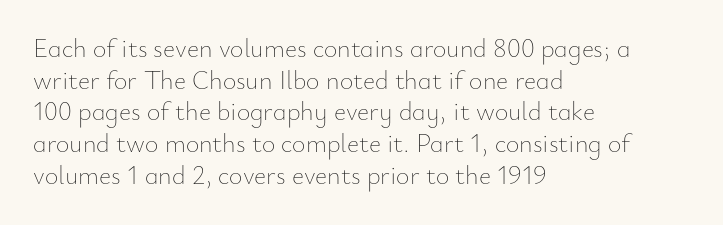
Nope, not italic — everything's standing straight. The font is comparable to plain body text, perhaps lighter. Inter-character spacing is left at the font's built-in metrics. The zone under the glyphs is completely vacant. These lines are set flush left with a ragged right edge.
